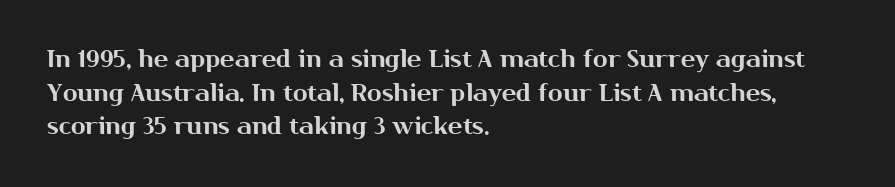
Leading matches the norm, producing a regular column. Every stem runs plumb, perpendicular to the baseline. Underline: absent. In CSS terms this would be text-align: left. Here the glyphs are tracked normally, forming tight word shapes.
